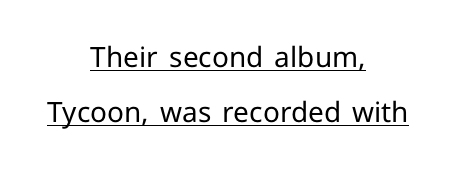
The image shows 28 px regular-weight sans-serif type, upright; set centered, loose line spacing (1.98x), normal letter spacing, underlined; low stroke contrast and a medium x-height.
